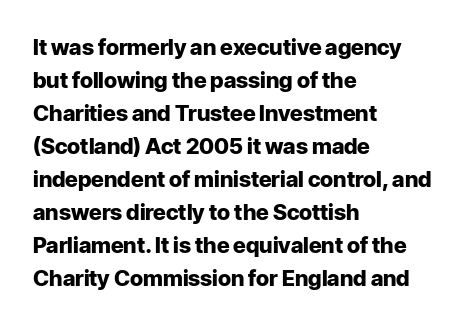
{"italic": "no", "bold": "yes", "underline": "no", "align": "left", "line_spacing": "normal", "line_spacing_ratio": 1.5, "letter_spacing": "normal", "letter_spacing_em": 0.0, "glyph_px": 22}
